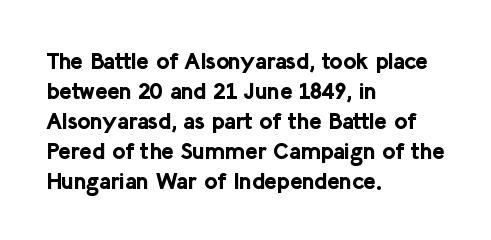
Designer's note — italics off, roman on. Clear beneath every line of the passage. Set as a true bold cut, around the 700 mark. How would I describe the line gaps? Plain and ordinary.
